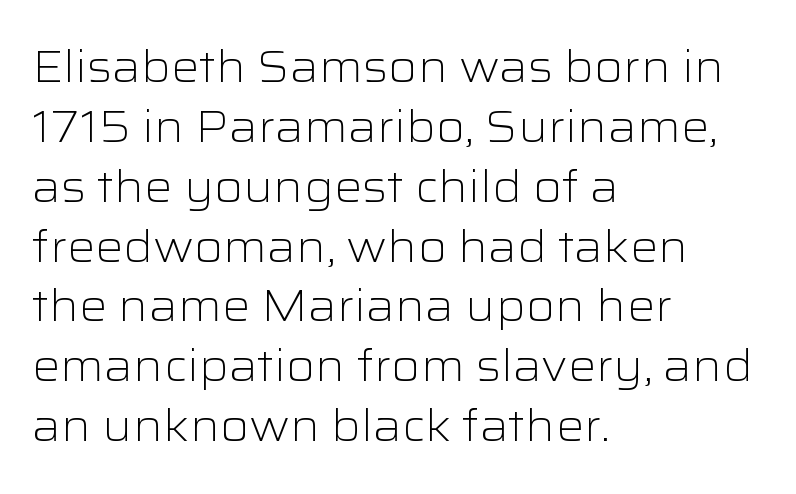
The letters stand straight up with perfectly vertical stems. Notice how descenders clear the ascenders below comfortably — that's standard leading. Is the type heavy? It reads as light-to-regular instead. The passage shown is typed in a proportional face where columns would drift. The passage shown is not underscored anywhere. The setting favours the left margin, as ordinary paragraphs usually do.
